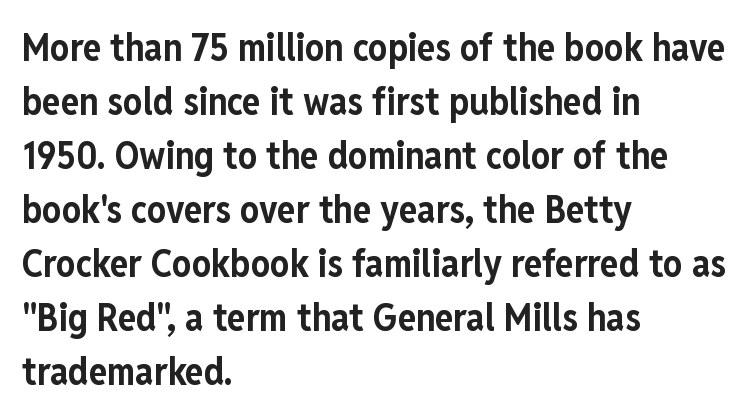
{"serif": "no", "italic": "no", "bold": "yes", "weight": "bold", "width": "condensed", "stroke_contrast": "low", "x_height": "medium", "monospaced": "no", "underline": "no", "align": "left", "line_spacing": "normal", "line_spacing_ratio": 1.42, "letter_spacing": "normal", "letter_spacing_em": 0.0, "glyph_px": 38}
